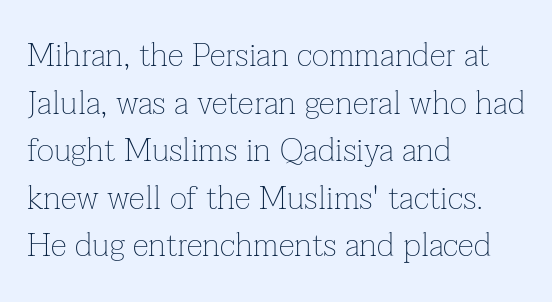
If you drew a line through each stem, it would be perfectly vertical. Note the varied advance widths — an 'i' is clearly narrower than an 'm'. Rows of type keep a routine distance in the vertical direction. There is no visible air inserted between adjacent glyphs.
